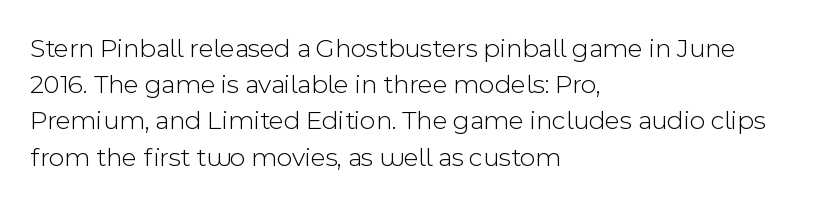
{"italic": "no", "bold": "no", "underline": "no", "align": "left", "line_spacing": "normal", "line_spacing_ratio": 1.34, "letter_spacing": "normal", "letter_spacing_em": 0.0, "glyph_px": 27}
